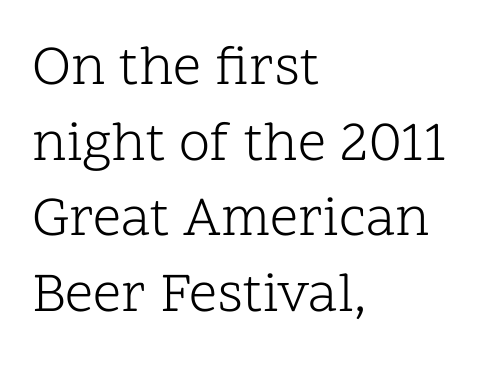
A student would call this left alignment; a typographer would say flush left, rag right. The passage shown is not bold in any degree. This sample has the flowing, uneven cadence of proportional lettering. No extra tracking has been applied to these lines.
